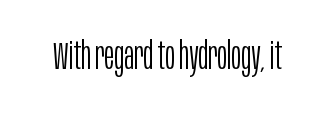
{"serif": "no", "italic": "no", "bold": "no", "weight": "light", "width": "condensed", "stroke_contrast": "low", "x_height": "large", "monospaced": "no", "underline": "no", "letter_spacing": "normal", "letter_spacing_em": 0.0, "glyph_px": 38}
